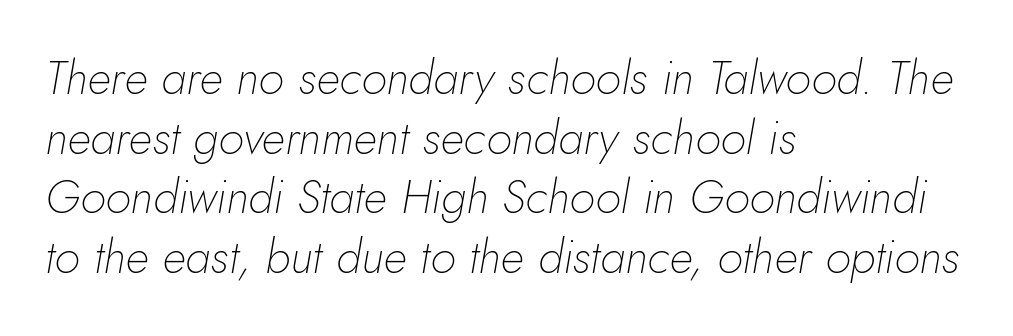
Q: Is the text bold? A: No.
Q: Is the text italic (slanted)? A: Yes, it leans right by about 10 degrees.
Q: Is the text underlined? A: No.
Q: How is the paragraph aligned? A: Left-aligned.
Q: Is the spacing between letters normal or unusually wide? A: Normal.
Q: Is the spacing between lines tight, normal or loose? A: Normal.
Q: Width (condensed, normal, or wide)? A: Normal.
Q: Stroke contrast? A: Low.
Q: x-height? A: Small.
Q: Monospaced? A: No.
